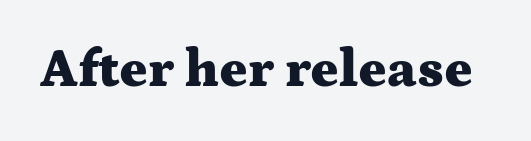
The image shows 53 px heavy, wide serif type, upright; set normal letter spacing, not underlined; medium stroke contrast and a medium x-height.
